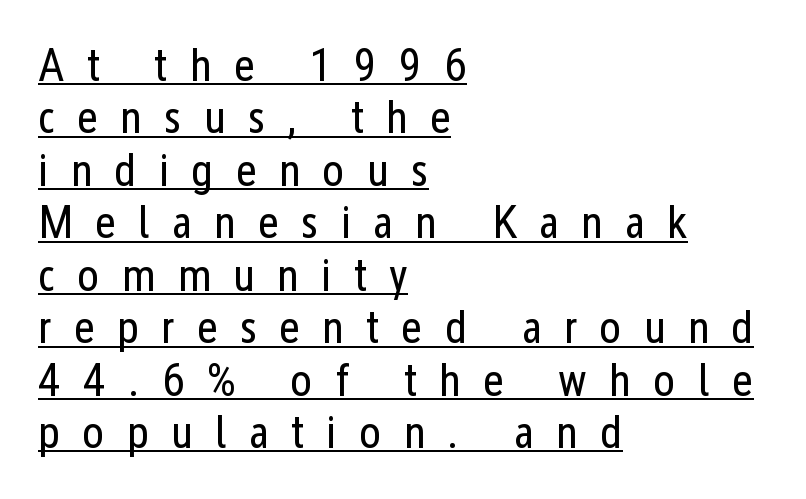
Underlining? Definitely there. Every row of glyphs begins at an identical x-position on the left. The horizontal fit of the characters is loose and conspicuously gappy. Baseline-to-baseline distance is barely more than the letter height. Tall strokes in this sample are plumb rather than angled. Spacing verdict: proportional, widths tailored to each character.
